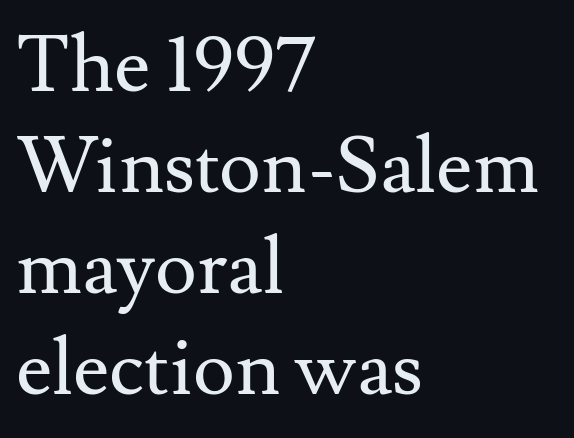
The image shows 79 px regular-weight serif type, upright; set left-aligned, normal line spacing (1.28x), normal letter spacing, not underlined; medium stroke contrast and a small x-height.
